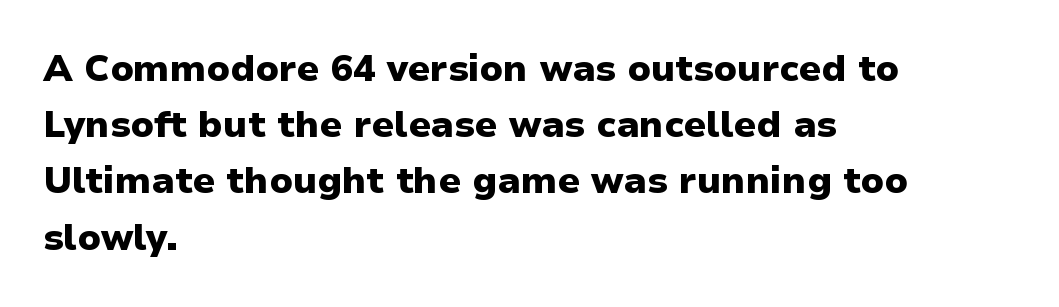
Q: Is the text bold? A: Yes.
Q: Is the text italic (slanted)? A: No, it is upright.
Q: Is the typeface a serif or a sans-serif typeface? A: Sans-serif.
Q: Is the text underlined? A: No.
Q: How is the paragraph aligned? A: Left-aligned.
Q: Is the spacing between letters normal or unusually wide? A: Normal.
Q: Is the spacing between lines tight, normal or loose? A: Normal.
Q: Width (condensed, normal, or wide)? A: Normal.
Q: Stroke contrast? A: Low.
Q: x-height? A: Medium.
Q: Monospaced? A: No.
